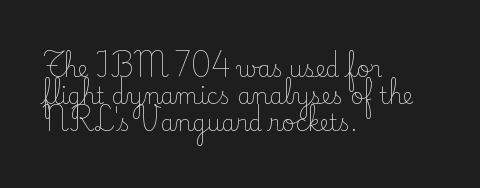
Q: Is the text bold? A: No.
Q: Is the text italic (slanted)? A: No, it is upright.
Q: Is the text underlined? A: No.
Q: How is the paragraph aligned? A: Left-aligned.
Q: Is the spacing between letters normal or unusually wide? A: Normal.
